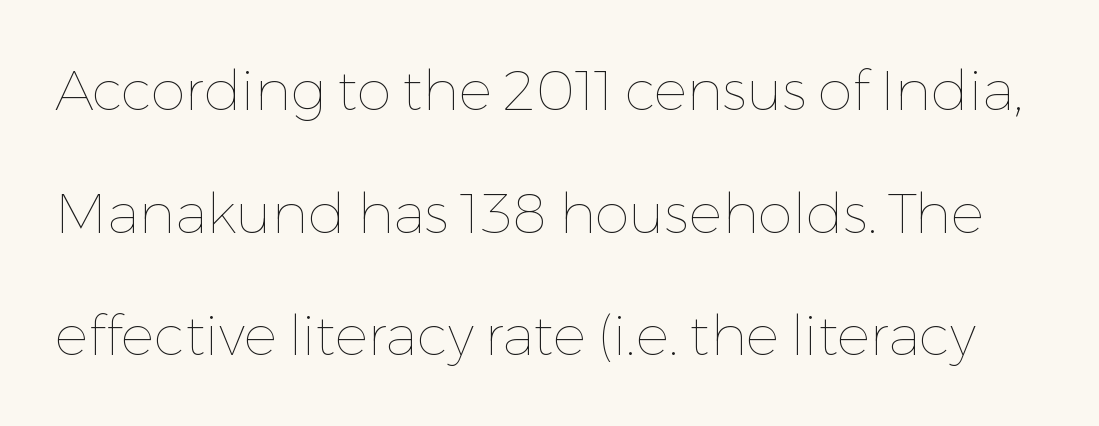
One glance says open: line gaps are wider than usual. The type is set solid horizontally, with unmodified tracking. Each letter keeps its own natural width here, so spacing adapts to shape. In terms of posture, this sample is upright. Weight: regular or lighter. No word sits above an underline.
